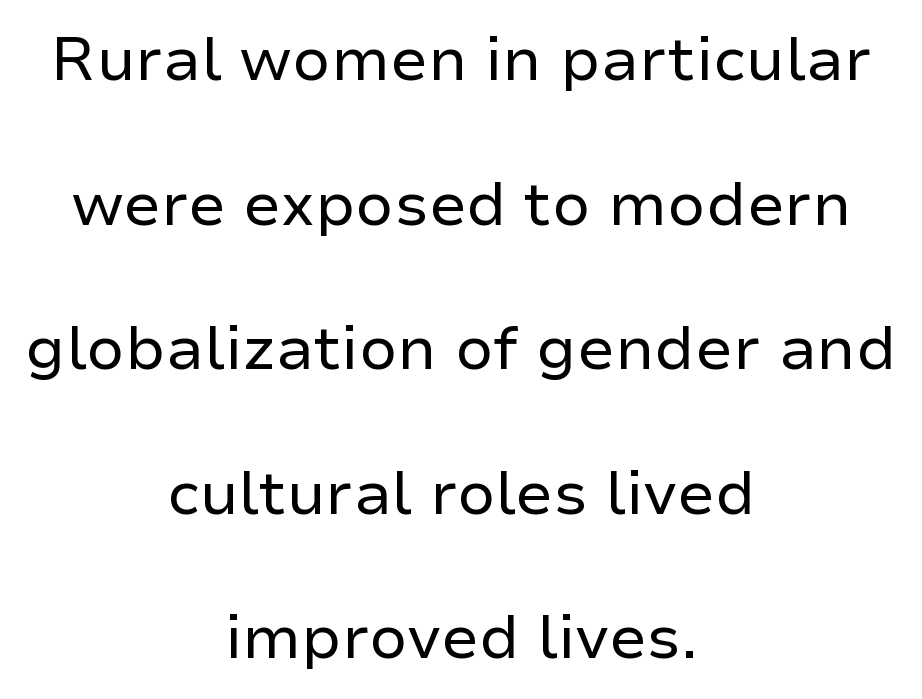
There is no visible air inserted between adjacent glyphs. Short and long lines alike share a common midpoint. This sample has the flowing, uneven cadence of proportional lettering. The letterforms sit at book weight or below.
